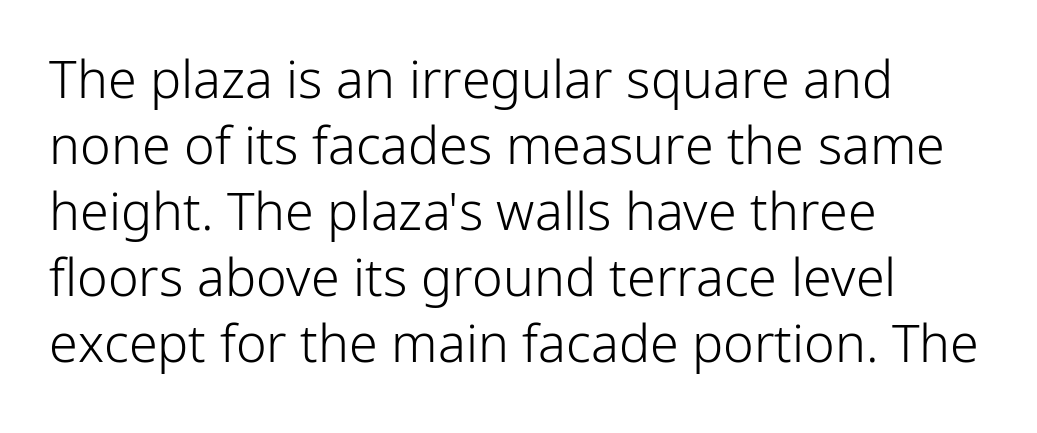
The image shows 52 px light sans-serif type, upright; set left-aligned, normal line spacing (1.27x), normal letter spacing, not underlined; low stroke contrast and a medium x-height.
